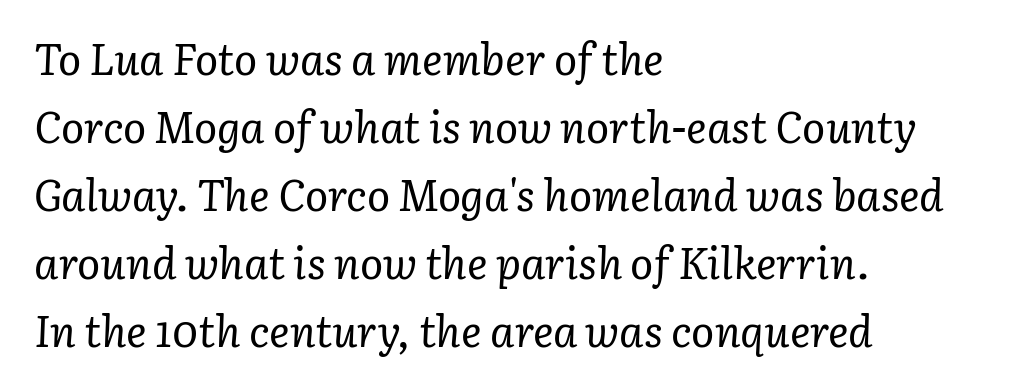
The letters advance in unequal steps, a hallmark of proportional type. Vertically, the passage feels balanced, rows spaced as you'd expect. Notice how the passage keeps a crisp vertical edge on the left only. The typesetting does not lean heavy: it is not bold. The text carries the slant typical of an italic or oblique font.
